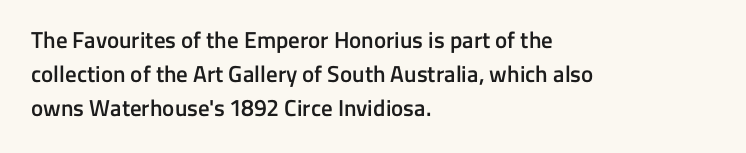
{"italic": "no", "bold": "semi", "underline": "no", "align": "left", "line_spacing": "normal", "line_spacing_ratio": 1.47, "letter_spacing": "normal", "letter_spacing_em": 0.0, "glyph_px": 23}
